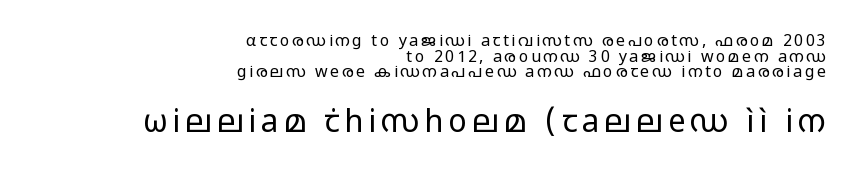
The image shows 31 px regular-weight, wide sans-serif type, upright; set right-aligned, tight line spacing (0.98x), not underlined; the second (bottom) block is 1.94x larger; low stroke contrast and a medium x-height.
